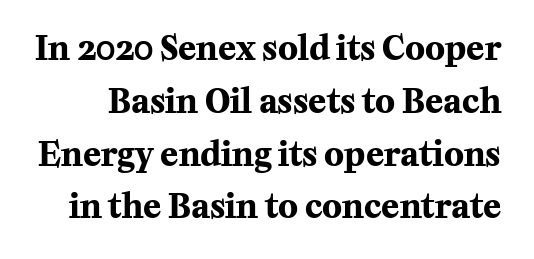
Q: Is the text bold? A: Yes.
Q: Is the text italic (slanted)? A: No, it is upright.
Q: Is the typeface a serif or a sans-serif typeface? A: Serif.
Q: Is the text underlined? A: No.
Q: Is the spacing between letters normal or unusually wide? A: Normal.
Q: Is the spacing between lines tight, normal or loose? A: Normal.
Q: Width (condensed, normal, or wide)? A: Normal.
Q: Stroke contrast? A: Medium.
Q: x-height? A: Medium.
Q: Monospaced? A: No.
